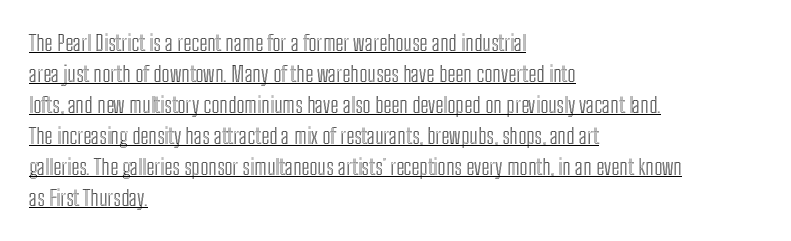
Q: Is the text italic (slanted)? A: No, it is upright.
Q: Is the text underlined? A: Yes.
Q: How is the paragraph aligned? A: Left-aligned.
Q: Is the spacing between letters normal or unusually wide? A: Normal.
Q: Is the spacing between lines tight, normal or loose? A: Normal.
